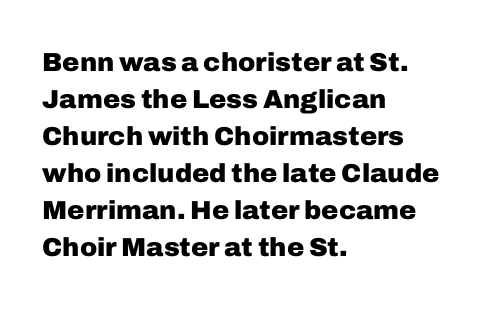
The image shows 26 px bold type, upright; set left-aligned, normal line spacing (1.42x), normal letter spacing, not underlined.
